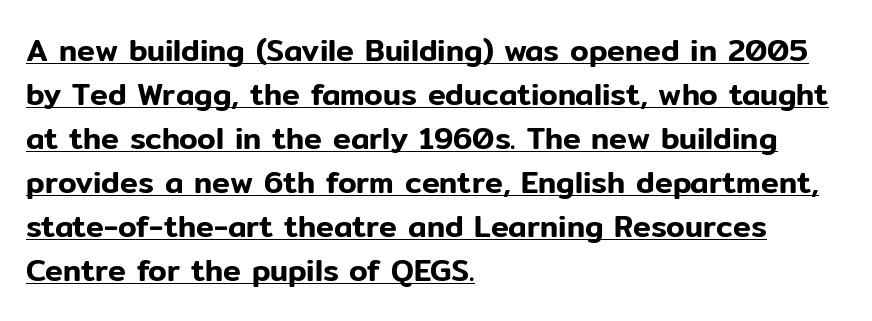
{"serif": "no", "italic": "no", "width": "normal", "stroke_contrast": "low", "x_height": "medium", "monospaced": "no", "underline": "yes", "align": "left", "line_spacing": "normal", "line_spacing_ratio": 1.47, "letter_spacing": "normal", "letter_spacing_em": 0.0, "glyph_px": 30}
